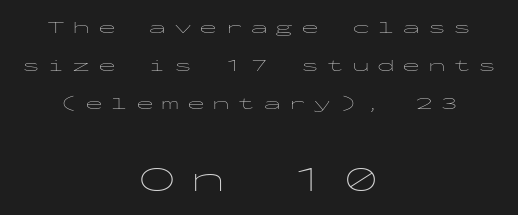
Q: Is the text bold? A: No.
Q: Is the text italic (slanted)? A: No, it is upright.
Q: Is the typeface a serif or a sans-serif typeface? A: Sans-serif.
Q: Is the text underlined? A: No.
Q: How is the paragraph aligned? A: Centered.
Q: Is the spacing between letters normal or unusually wide? A: Unusually wide.
Q: Is the spacing between lines tight, normal or loose? A: Loose.
Q: Which block of text is set in a larger size, the first (top) or the second (bottom)? A: The second (bottom) one.
Q: Width (condensed, normal, or wide)? A: Wide.
Q: Stroke contrast? A: Low.
Q: x-height? A: Medium.
Q: Monospaced? A: Yes.
